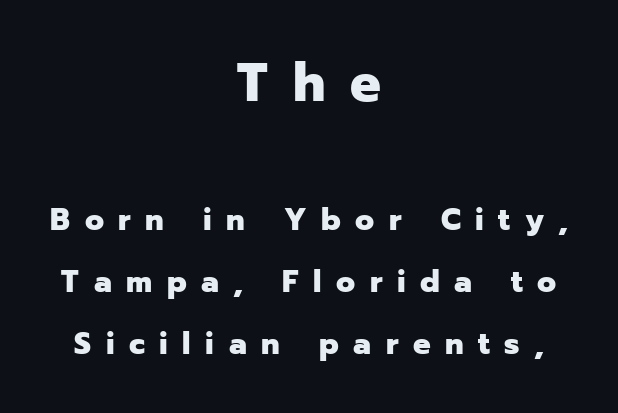
The image shows 54 px heavy sans-serif type, upright; set centered, loose line spacing (2.0x), unusually wide letter spacing (+0.47 em), not underlined; the first (top) block is 1.74x larger; low stroke contrast and a medium x-height.
